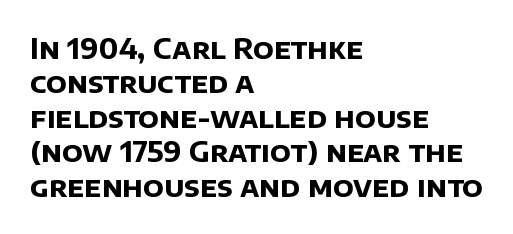
{"serif": "no", "bold": "yes", "weight": "bold", "width": "normal", "stroke_contrast": "low", "x_height": "large", "monospaced": "no", "underline": "no", "align": "left", "line_spacing_ratio": 1.23, "letter_spacing": "normal", "letter_spacing_em": 0.0, "glyph_px": 28}
